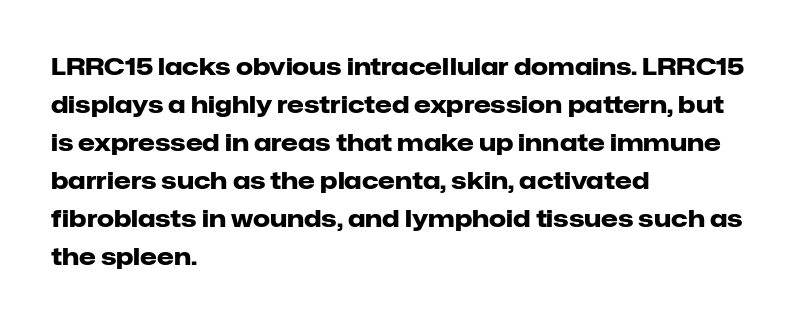
Q: Is the text bold? A: Yes.
Q: Is the text italic (slanted)? A: No, it is upright.
Q: Is the text underlined? A: No.
Q: How is the paragraph aligned? A: Left-aligned.
Q: Is the spacing between letters normal or unusually wide? A: Normal.
Q: Is the spacing between lines tight, normal or loose? A: Normal.
